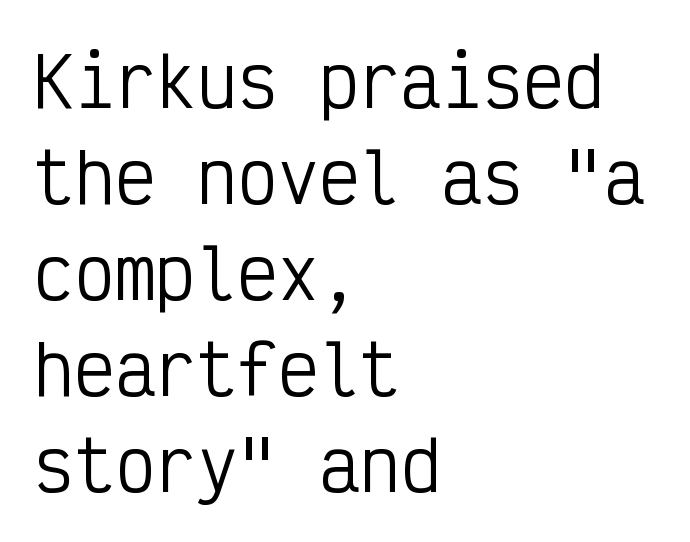
{"serif": "no", "italic": "no", "bold": "no", "weight": "regular", "width": "condensed", "stroke_contrast": "low", "x_height": "medium", "monospaced": "yes", "underline": "no", "align": "left", "line_spacing": "normal", "line_spacing_ratio": 1.41, "letter_spacing": "normal", "letter_spacing_em": 0.0, "glyph_px": 68}
